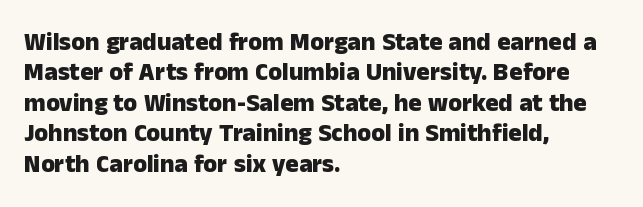
Q: Is the text bold? A: Yes.
Q: Is the text italic (slanted)? A: No, it is upright.
Q: Is the text underlined? A: No.
Q: How is the paragraph aligned? A: Left-aligned.
Q: Is the spacing between letters normal or unusually wide? A: Normal.
